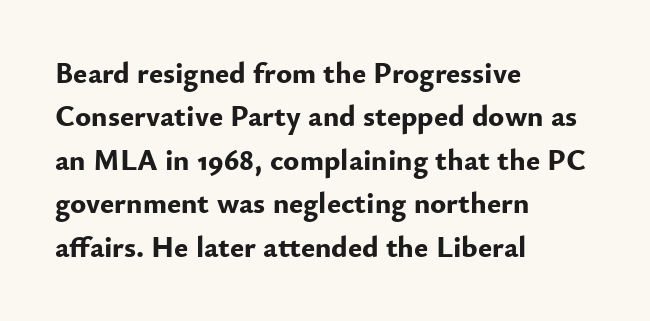
Nobody drew a line under any word here. The setting favours the left margin, as ordinary paragraphs usually do. This sample has the flowing, uneven cadence of proportional lettering. Look at the stroke-to-counter ratio: heavy, a bold.
